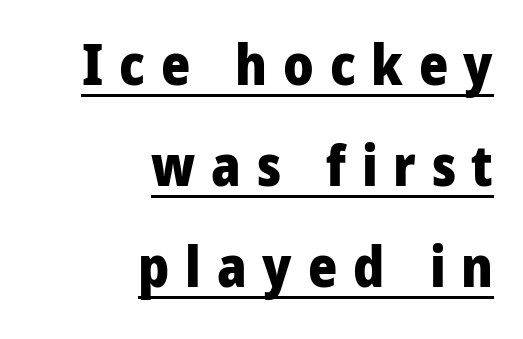
{"serif": "no", "italic": "no", "bold": "yes", "weight": "heavy", "width": "condensed", "stroke_contrast": "low", "x_height": "large", "monospaced": "no", "underline": "yes", "align": "right", "line_spacing_ratio": 1.8, "letter_spacing": "wide", "letter_spacing_em": 0.28, "glyph_px": 56}
